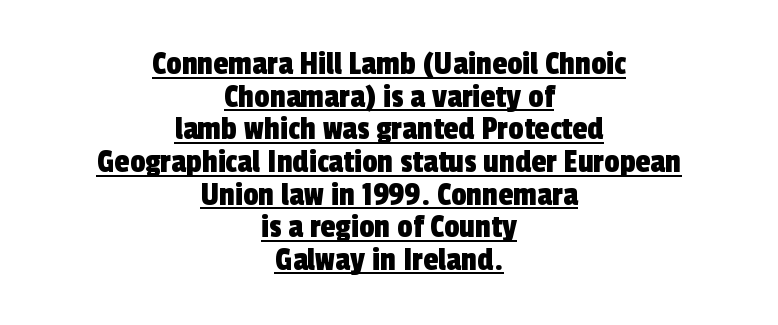
{"serif": "no", "width": "condensed", "x_height": "medium", "monospaced": "no", "underline": "yes", "align": "center", "line_spacing": "tight", "line_spacing_ratio": 0.96, "letter_spacing": "normal", "letter_spacing_em": 0.0, "glyph_px": 34}
